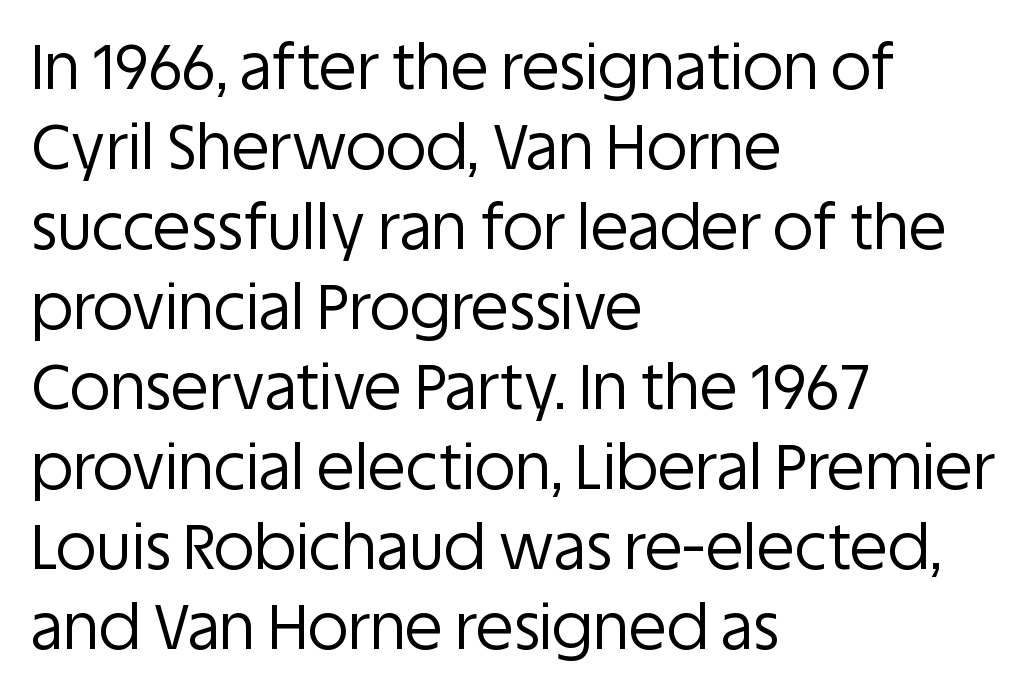
{"serif": "no", "italic": "no", "bold": "no", "weight": "regular", "width": "normal", "stroke_contrast": "low", "x_height": "large", "monospaced": "no", "underline": "no", "align": "left", "line_spacing": "normal", "line_spacing_ratio": 1.29, "letter_spacing": "normal", "letter_spacing_em": 0.0, "glyph_px": 62}
